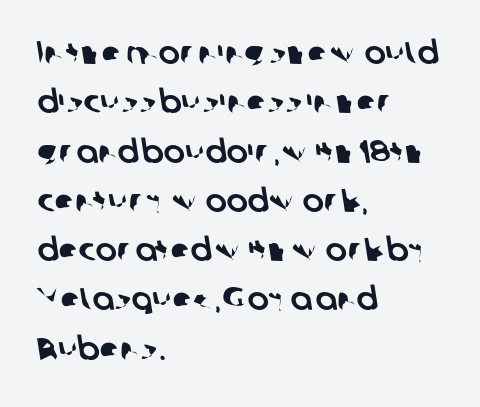
{"serif": "no", "width": "normal", "stroke_contrast": "low", "x_height": "medium", "monospaced": "no", "underline": "no", "align": "left", "line_spacing": "normal", "line_spacing_ratio": 1.54, "letter_spacing": "normal", "letter_spacing_em": 0.0, "glyph_px": 32}
